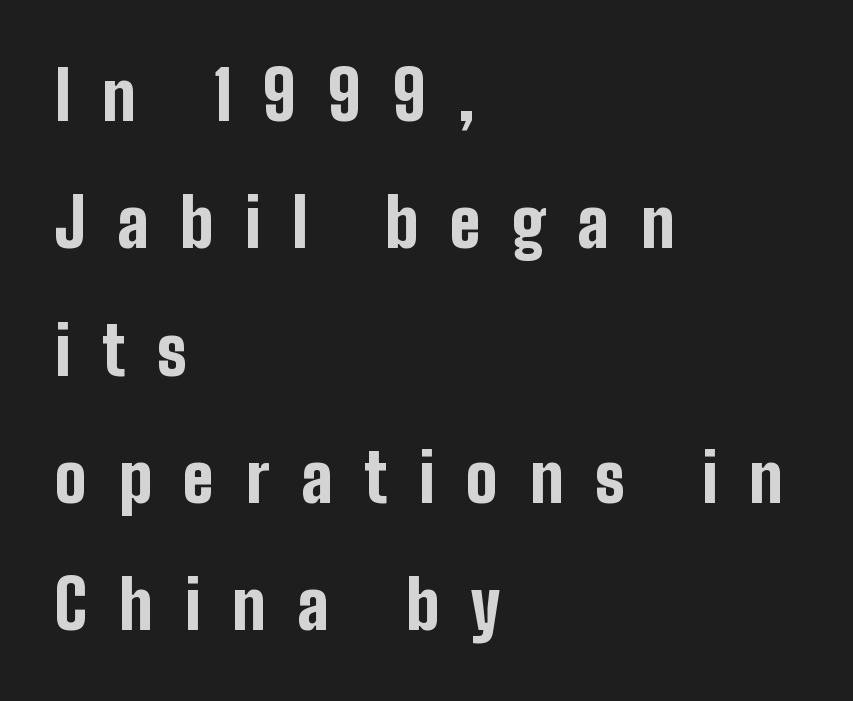
{"serif": "no", "italic": "no", "bold": "yes", "weight": "bold", "width": "condensed", "stroke_contrast": "low", "x_height": "medium", "monospaced": "no", "underline": "no", "align": "left", "line_spacing": "loose", "line_spacing_ratio": 1.9, "letter_spacing": "wide", "letter_spacing_em": 0.47, "glyph_px": 67}
